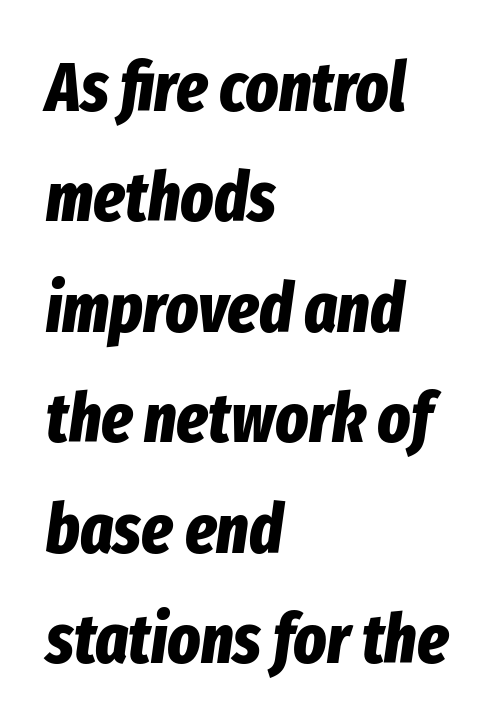
{"italic": "yes", "lean": "right", "slant_degrees": 8, "bold": "yes", "weight": "bold", "width": "condensed", "stroke_contrast": "low", "x_height": "medium", "monospaced": "no", "underline": "no", "align": "left", "line_spacing": "normal", "line_spacing_ratio": 1.6, "letter_spacing": "normal", "letter_spacing_em": 0.0, "glyph_px": 69}
